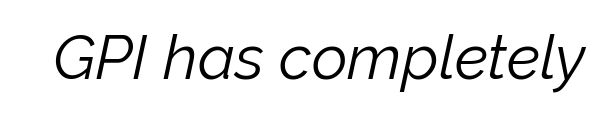
The image shows 62 px light type, italic (leaning right); set normal letter spacing, not underlined; low stroke contrast and a medium x-height.
